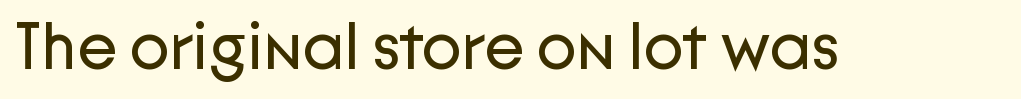
The image shows 66 px regular-weight sans-serif type, upright; set normal letter spacing, not underlined; low stroke contrast and a medium x-height.
